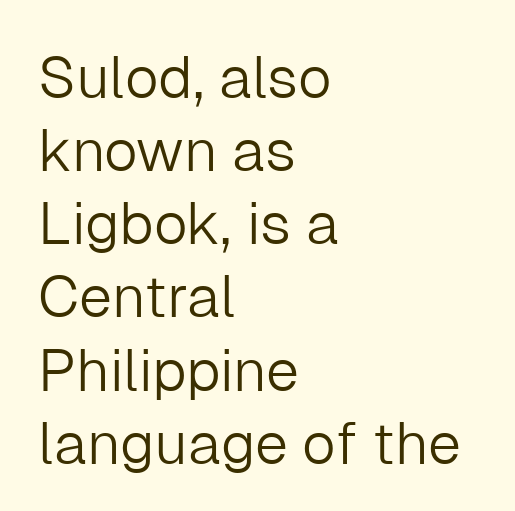
Plain, unruled lines of type. Note the varied advance widths — an 'i' is clearly narrower than an 'm'. Nobody touched the tracking dial on this one. Does the lettering tilt? It doesn't — this is upright. Where is the straight margin? On the left. Unbolded letterforms with no extra heft.
